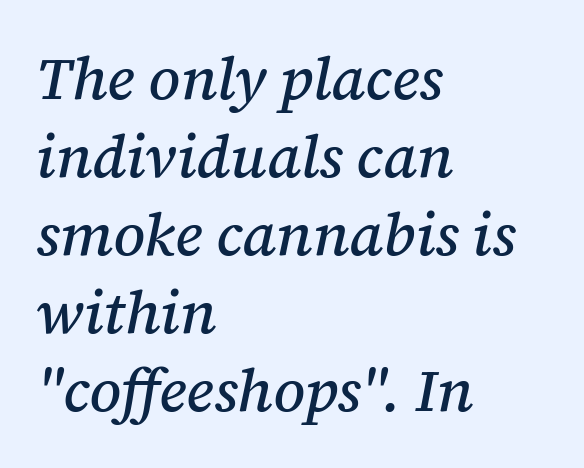
{"serif": "yes", "italic": "yes", "lean": "right", "slant_degrees": 12, "width": "normal", "stroke_contrast": "medium", "x_height": "medium", "monospaced": "no", "underline": "no", "align": "left", "line_spacing": "normal", "line_spacing_ratio": 1.3, "letter_spacing": "normal", "letter_spacing_em": 0.0, "glyph_px": 60}
